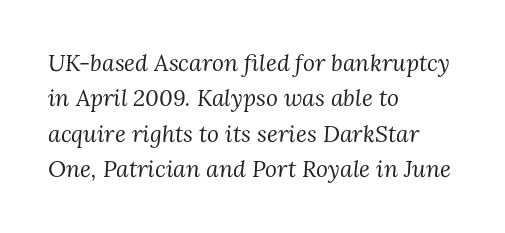
No extra tracking has been applied to these lines. Teacher's note: observe the even left margin — that is flush-left alignment. A clean baseline with only descenders dipping below it. Stroke thickness stays within the range of a standard reading face or lighter.
